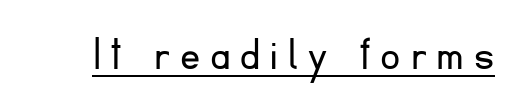
{"serif": "no", "italic": "no", "bold": "no", "weight": "light", "width": "normal", "stroke_contrast": "low", "x_height": "small", "monospaced": "no", "underline": "yes", "letter_spacing": "wide", "letter_spacing_em": 0.2, "glyph_px": 50}
